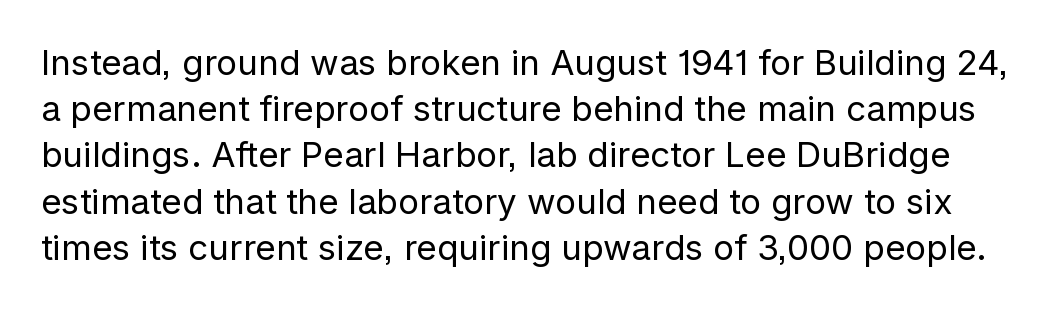
The image shows 35 px regular-weight sans-serif type, upright; set normal line spacing (1.32x), normal letter spacing, not underlined; low stroke contrast and a medium x-height.
